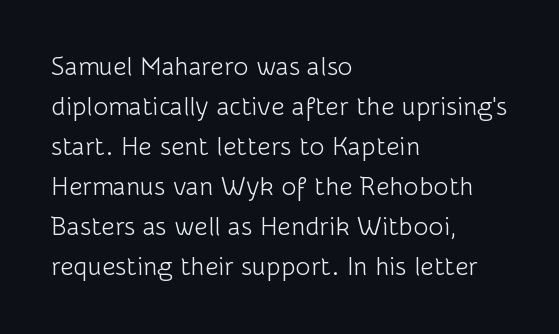
Descender tails drop into unmarked territory. Stroke mass is kept to a normal reading level or below. Default kerning and tracking; the words read as compact shapes. Teacher's note: observe the even left margin — that is flush-left alignment.
